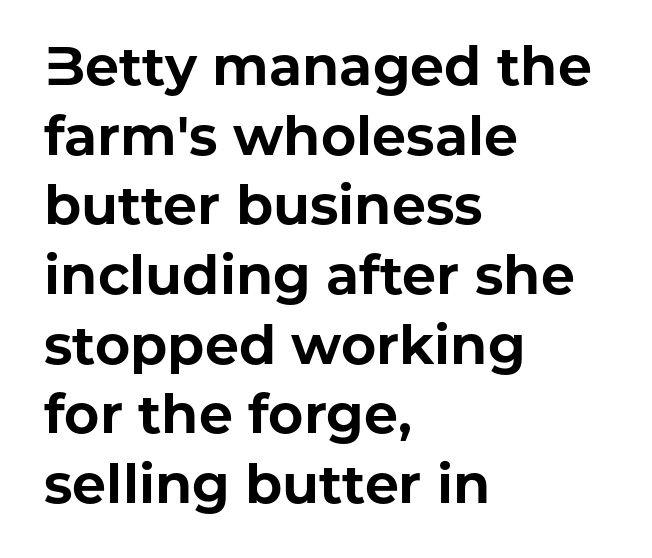
{"serif": "no", "italic": "no", "bold": "yes", "weight": "bold", "width": "normal", "stroke_contrast": "low", "x_height": "medium", "monospaced": "no", "underline": "no", "align": "left", "line_spacing": "normal", "line_spacing_ratio": 1.29, "letter_spacing": "normal", "letter_spacing_em": 0.0, "glyph_px": 54}
